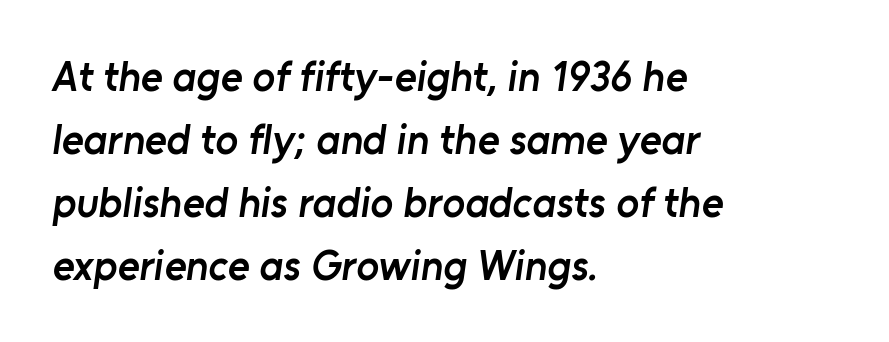
Q: Is the text bold? A: Semi-bold.
Q: Is the typeface a serif or a sans-serif typeface? A: Sans-serif.
Q: Is the text underlined? A: No.
Q: How is the paragraph aligned? A: Left-aligned.
Q: Is the spacing between letters normal or unusually wide? A: Normal.
Q: Is the spacing between lines tight, normal or loose? A: Normal.
Q: Width (condensed, normal, or wide)? A: Normal.
Q: Stroke contrast? A: Low.
Q: x-height? A: Medium.
Q: Monospaced? A: No.
